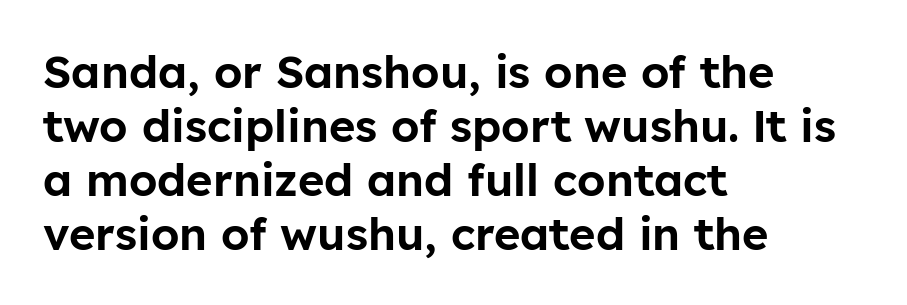
Q: Is the text italic (slanted)? A: No, it is upright.
Q: Is the typeface a serif or a sans-serif typeface? A: Sans-serif.
Q: Is the text underlined? A: No.
Q: How is the paragraph aligned? A: Left-aligned.
Q: Is the spacing between letters normal or unusually wide? A: Normal.
Q: Width (condensed, normal, or wide)? A: Normal.
Q: Stroke contrast? A: Low.
Q: x-height? A: Medium.
Q: Monospaced? A: No.
